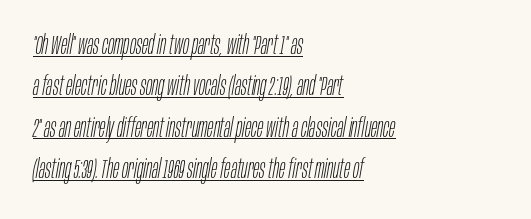
The letters sit at their default tracking, neither squeezed nor spread. The line-height multiplier appears to be the usual default. Compared with undecorated copy, this sample adds a rule below the words. The weight would be labelled regular, book, light, or lighter still.
